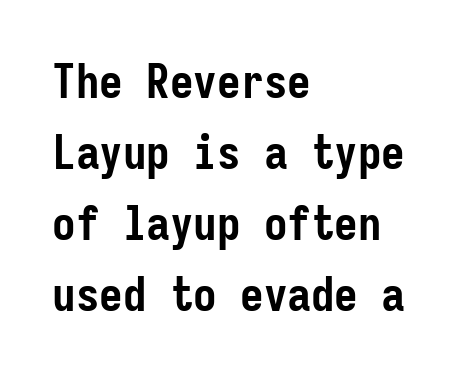
{"serif": "no", "italic": "no", "bold": "yes", "weight": "semibold", "width": "condensed", "stroke_contrast": "low", "x_height": "medium", "monospaced": "yes", "underline": "no", "align": "left", "line_spacing": "normal", "line_spacing_ratio": 1.51, "letter_spacing": "normal", "letter_spacing_em": 0.0, "glyph_px": 47}
